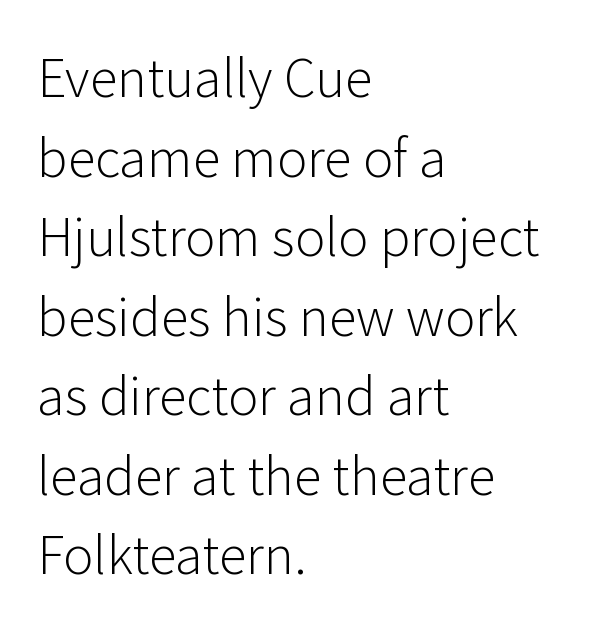
Q: Is the text bold? A: No.
Q: Is the text italic (slanted)? A: No, it is upright.
Q: Is the typeface a serif or a sans-serif typeface? A: Sans-serif.
Q: Is the text underlined? A: No.
Q: How is the paragraph aligned? A: Left-aligned.
Q: Is the spacing between letters normal or unusually wide? A: Normal.
Q: Is the spacing between lines tight, normal or loose? A: Normal.
Q: Width (condensed, normal, or wide)? A: Normal.
Q: Stroke contrast? A: Low.
Q: x-height? A: Medium.
Q: Monospaced? A: No.
